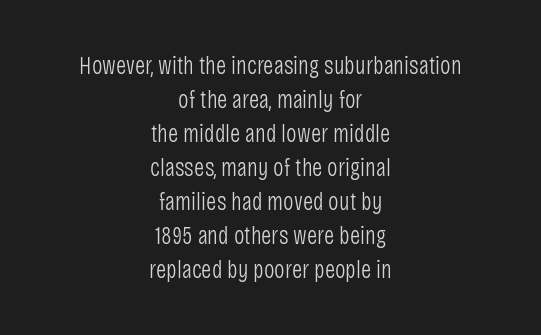
The image shows 25 px text type, upright; set centered, normal line spacing (1.36x), normal letter spacing, not underlined.
